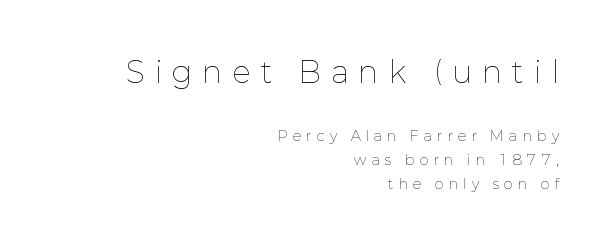
On a weight scale, this lands at 450 or below. If you drew a ruler down the right edge, every line would touch it. Caption: upper text group enlarged, lower text group reduced. Varying glyph widths throughout — classic text-font behaviour. Decoration check: the copy has no underline. Between one letter and the next there's a generous, obvious gap.
